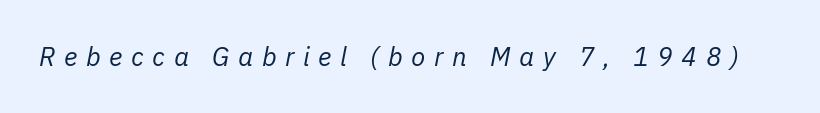
{"italic": "yes", "lean": "right", "slant_degrees": 11, "bold": "no", "underline": "no", "letter_spacing": "wide", "letter_spacing_em": 0.33, "glyph_px": 26}
